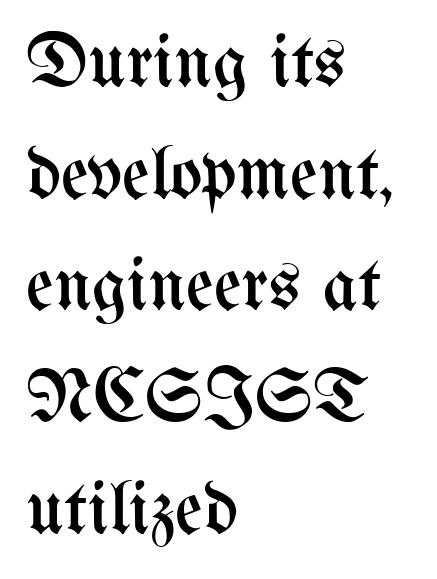
Looks like regular typesetting: each glyph gets only the width it needs. The letters sit at their default tracking, neither squeezed nor spread. Type without underlining. Posture: vertical.
